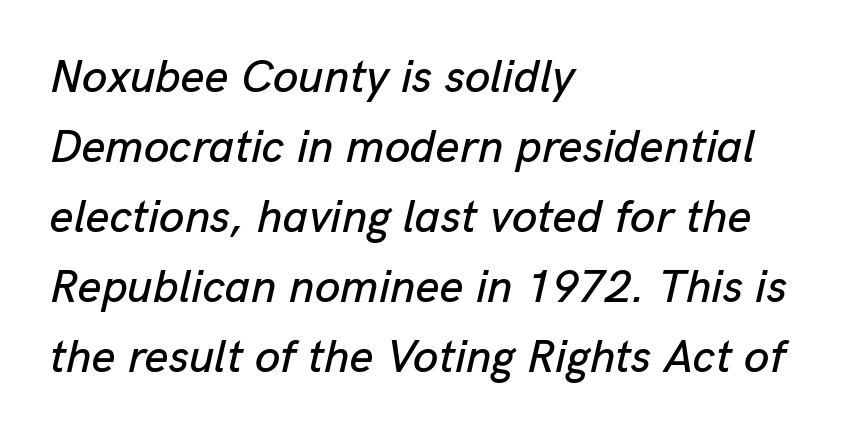
{"italic": "yes", "lean": "right", "slant_degrees": 13, "width": "normal", "stroke_contrast": "low", "x_height": "medium", "monospaced": "no", "underline": "no", "align": "left", "line_spacing": "normal", "line_spacing_ratio": 1.52, "letter_spacing": "normal", "letter_spacing_em": 0.0, "glyph_px": 46}
